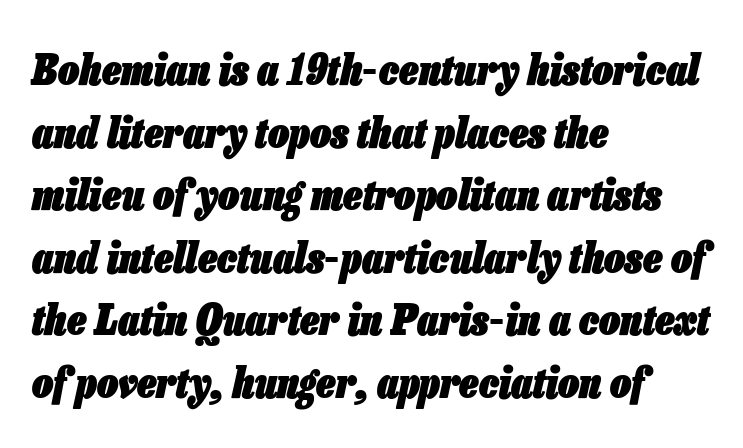
Descenders hang freely into open space. Each new line begins a customary step beneath the previous one. Students, this is bold: see how much ink each stroke carries. These lines are rendered in a variable-pitch font. Short and long lines alike share a common starting point at left. Honestly, the letter spacing is just normal — you wouldn't notice it.
